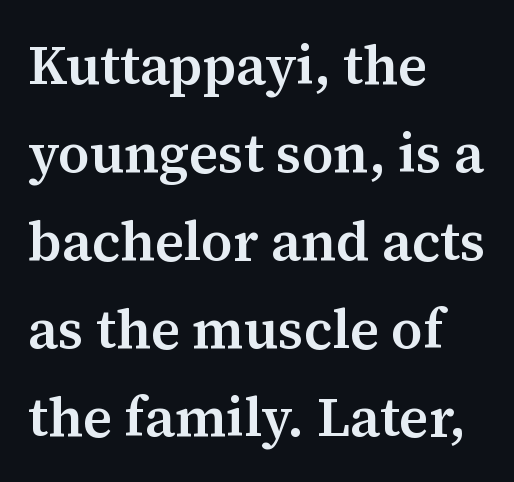
{"serif": "yes", "italic": "no", "bold": "semi", "weight": "semibold", "width": "normal", "stroke_contrast": "medium", "x_height": "medium", "monospaced": "no", "underline": "no", "align": "left", "line_spacing": "normal", "line_spacing_ratio": 1.6, "letter_spacing": "normal", "letter_spacing_em": 0.0, "glyph_px": 55}
